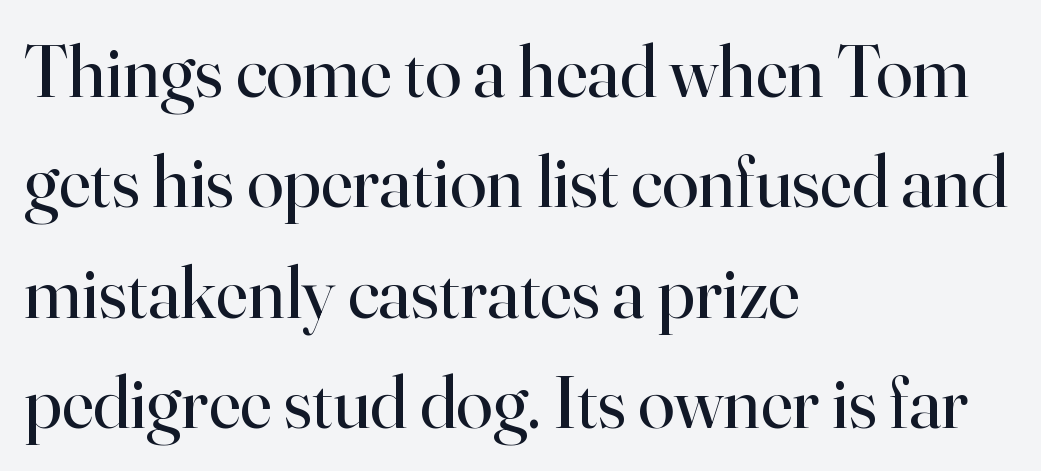
{"serif": "yes", "italic": "no", "bold": "no", "weight": "regular", "width": "normal", "stroke_contrast": "high", "x_height": "small", "monospaced": "no", "underline": "no", "align": "left", "line_spacing": "normal", "line_spacing_ratio": 1.49, "letter_spacing": "normal", "letter_spacing_em": 0.0, "glyph_px": 74}
